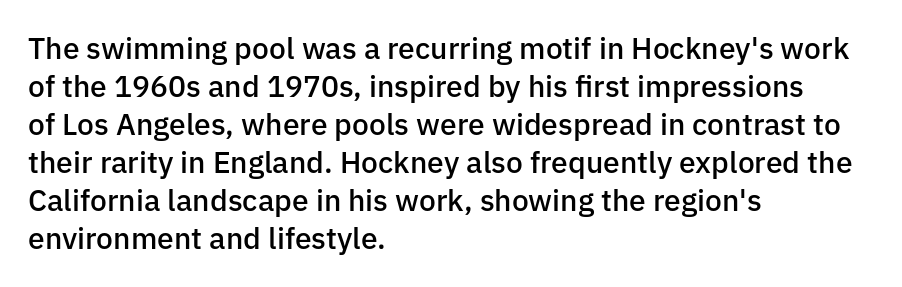
Q: Is the text bold? A: Semi-bold.
Q: Is the text italic (slanted)? A: No, it is upright.
Q: Is the typeface a serif or a sans-serif typeface? A: Sans-serif.
Q: Is the text underlined? A: No.
Q: How is the paragraph aligned? A: Left-aligned.
Q: Is the spacing between letters normal or unusually wide? A: Normal.
Q: Is the spacing between lines tight, normal or loose? A: Normal.
Q: Width (condensed, normal, or wide)? A: Normal.
Q: Stroke contrast? A: Low.
Q: x-height? A: Medium.
Q: Monospaced? A: No.
